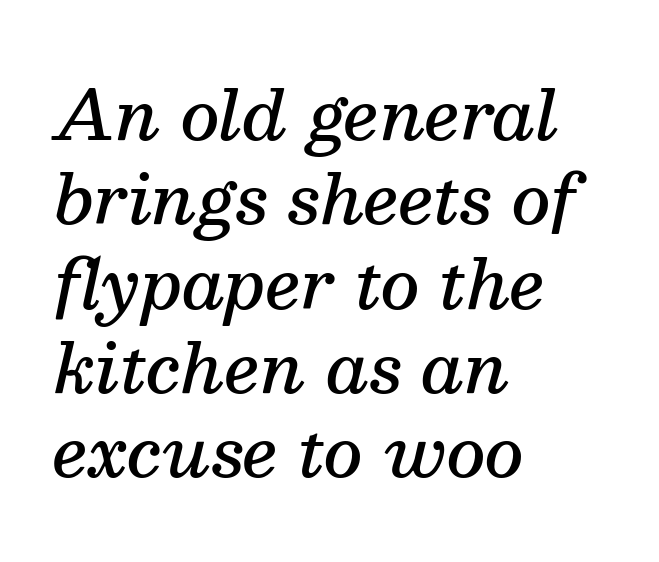
The image shows 68 px semibold serif type, italic (leaning right); set left-aligned, line spacing 1.24x, normal letter spacing, not underlined; medium stroke contrast and a medium x-height.
